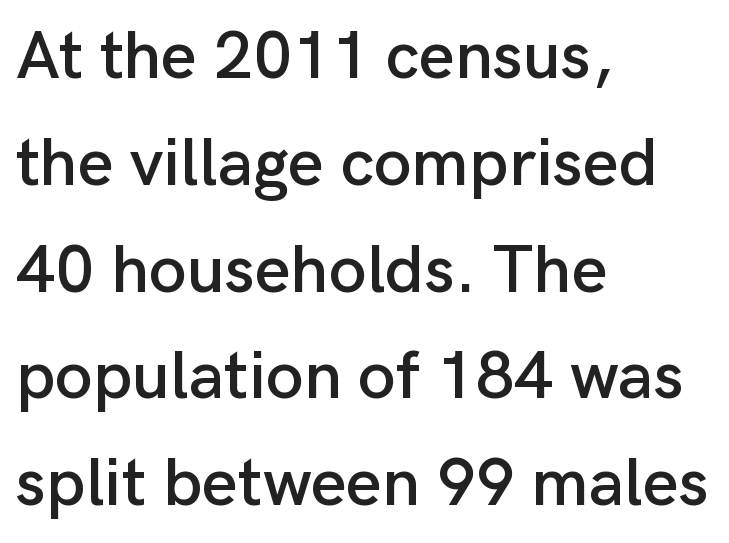
The image shows 68 px sans-serif type, upright; set left-aligned, normal line spacing (1.57x), normal letter spacing, not underlined; low stroke contrast and a medium x-height.
